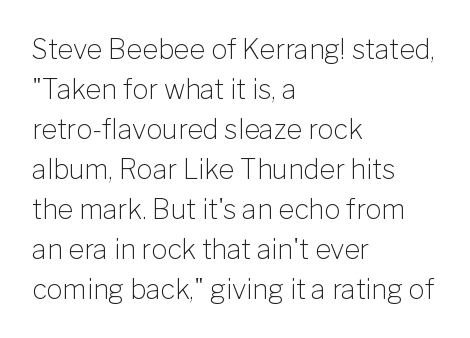
Italic: no, the glyphs are upright roman. Observe the ordinary spacing: letters are neighbours, not strangers. Line spacing here is normal. The zone under the glyphs is completely vacant. These lines stack with their left ends in a neat column.
